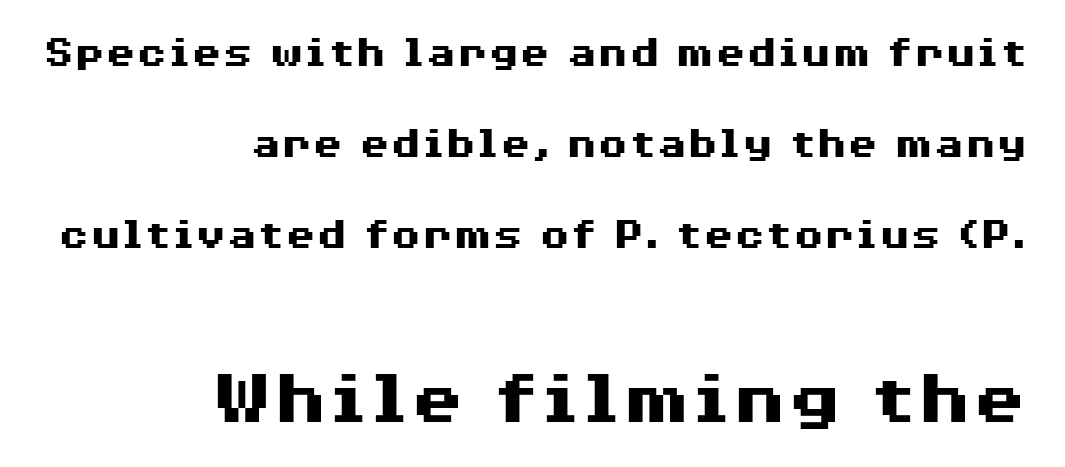
The image shows 79 px heavy, wide sans-serif type, upright; set right-aligned, loose line spacing (2.02x), normal letter spacing, not underlined; the second (bottom) block is 1.76x larger; medium stroke contrast and a medium x-height.
